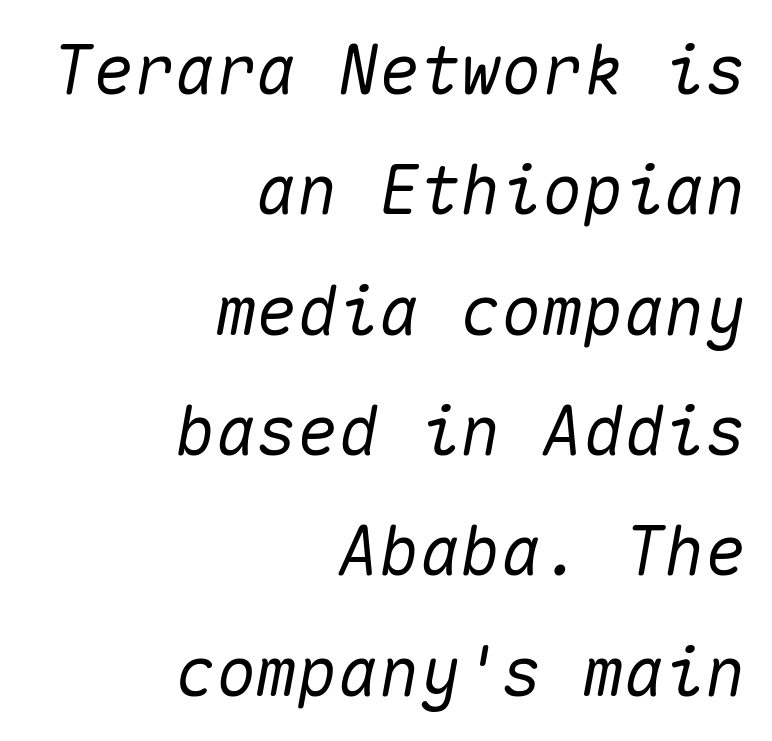
Q: Is the text italic (slanted)? A: Yes, it leans right by about 10 degrees.
Q: Is the text underlined? A: No.
Q: How is the paragraph aligned? A: Right-aligned.
Q: Is the spacing between letters normal or unusually wide? A: Normal.
Q: Width (condensed, normal, or wide)? A: Normal.
Q: Stroke contrast? A: Medium.
Q: x-height? A: Medium.
Q: Monospaced? A: Yes.
